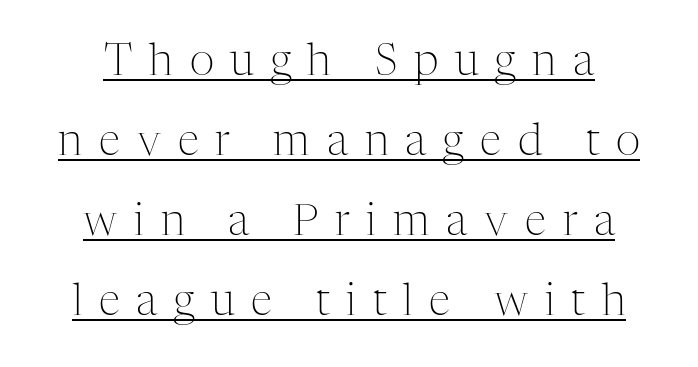
The image shows 43 px light serif type, upright; set line spacing 1.86x, unusually wide letter spacing (+0.39 em), underlined; medium stroke contrast and a medium x-height.
